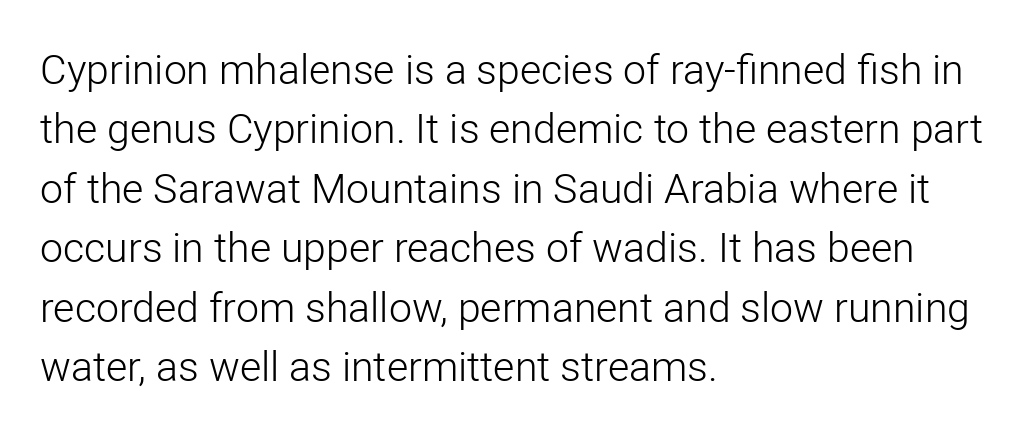
The image shows 41 px light sans-serif type, upright; set left-aligned, normal line spacing (1.45x), normal letter spacing, not underlined; low stroke contrast and a medium x-height.
